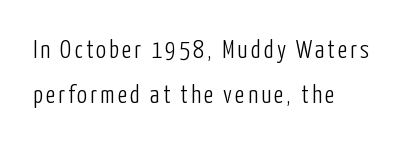
The specimen omits any rule beneath the text block's lines. Short and long lines alike share a common starting point at left. No heavy texture on the line: the type isn't bold. No italicization has been applied; the sample stays upright.
